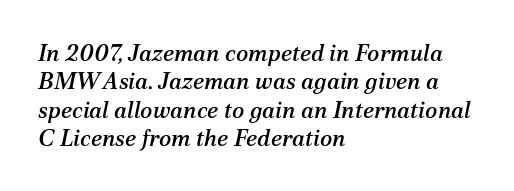
{"italic": "yes", "lean": "right", "slant_degrees": 12, "underline": "no", "align": "left", "line_spacing_ratio": 1.23, "letter_spacing": "normal", "letter_spacing_em": 0.0, "glyph_px": 23}
